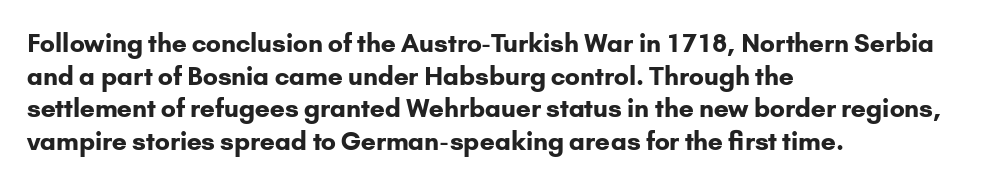
{"italic": "no", "bold": "yes", "underline": "no", "align": "left", "line_spacing": "normal", "line_spacing_ratio": 1.31, "letter_spacing": "normal", "letter_spacing_em": 0.0, "glyph_px": 25}
